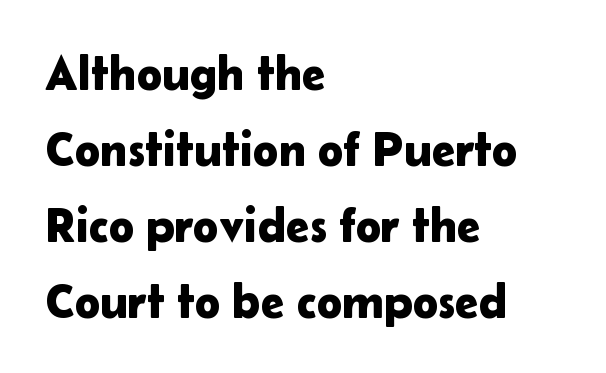
Type without underlining. Left-aligned paragraph, ragged on the right. This sample keeps an unexceptional amount of space between lines. Check where the strokes stop: nothing finishes them off — pure sans. Do the characters align in a grid? No, the font is proportional. Unlike italic type, these characters show no tilt at all.
